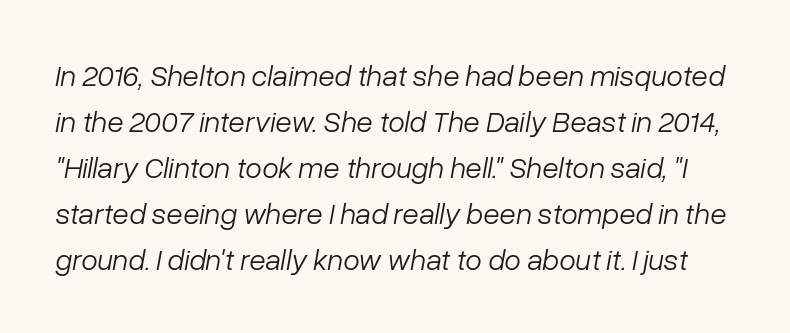
{"italic": "yes", "lean": "right", "slant_degrees": 10, "bold": "no", "weight": "light", "width": "normal", "stroke_contrast": "low", "x_height": "medium", "monospaced": "no", "underline": "no", "line_spacing": "normal", "line_spacing_ratio": 1.53, "letter_spacing": "normal", "letter_spacing_em": 0.0, "glyph_px": 30}
